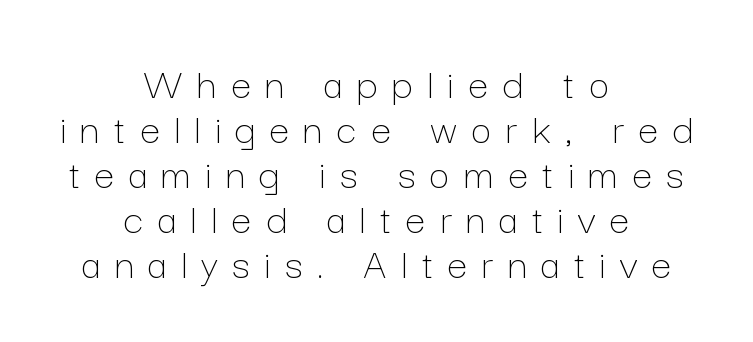
The image shows 45 px thin type, upright; set centered, tight line spacing (1.0x), unusually wide letter spacing (+0.32 em), not underlined; low stroke contrast and a medium x-height.
